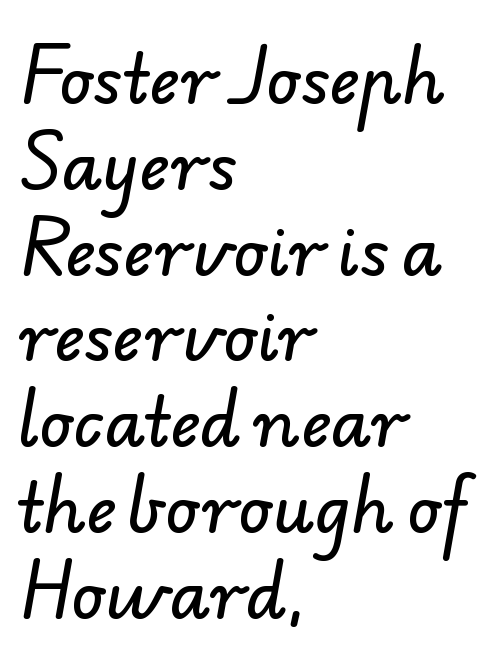
To sum up the face: it is a sans, with no serifs. Spacing between characters is what you'd get straight out of the box. Lines of text with bare space underneath. Honestly, the row spacing looks completely unremarkable.
